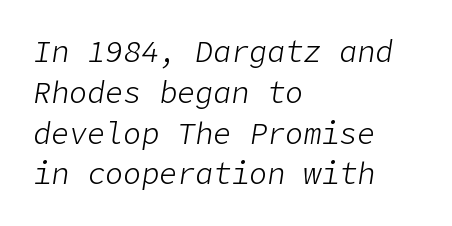
{"italic": "yes", "lean": "right", "slant_degrees": 9, "bold": "no", "weight": "light", "width": "normal", "stroke_contrast": "low", "x_height": "medium", "underline": "no", "align": "left", "line_spacing": "normal", "line_spacing_ratio": 1.36, "letter_spacing": "normal", "letter_spacing_em": 0.0, "glyph_px": 30}
